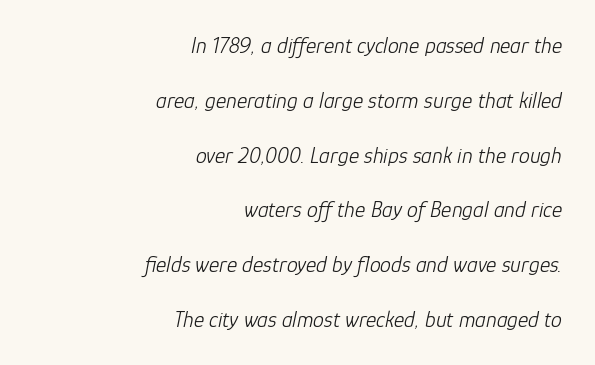
The image shows 22 px text type, italic (leaning right); set right-aligned, loose line spacing (2.49x), normal letter spacing, not underlined.
